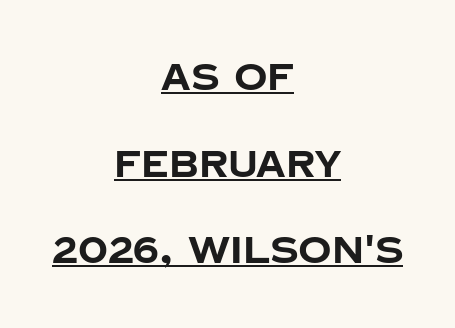
Horizontal alignment here is central, giving a formal, balanced look. The rendered words wear a rule along their underside. Observe the ordinary spacing: letters are neighbours, not strangers. Heavy, bold letterforms.
